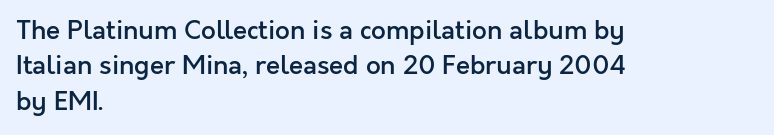
{"italic": "no", "bold": "semi", "underline": "no", "align": "left", "line_spacing": "normal", "line_spacing_ratio": 1.36, "letter_spacing": "normal", "letter_spacing_em": 0.0, "glyph_px": 26}
